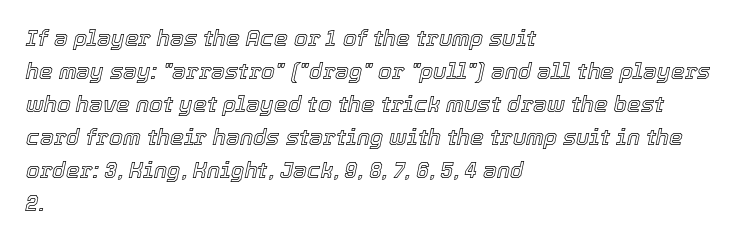
Evenly set lines give the paragraph a standard silhouette. Characters are canted at an angle relative to the baseline's perpendicular. Between one letter and the next there's only the usual sliver of space. Decoration check: the copy has no underline. This sample is left-justified, so line endings fall wherever the words run out.
